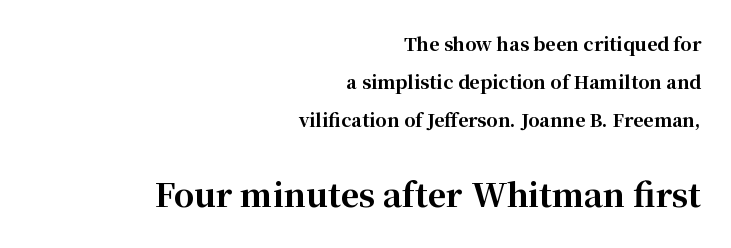
{"serif": "yes", "italic": "no", "bold": "yes", "weight": "bold", "width": "normal", "stroke_contrast": "high", "x_height": "medium", "monospaced": "no", "underline": "no", "align": "right", "line_spacing": "loose", "line_spacing_ratio": 2.12, "letter_spacing": "normal", "letter_spacing_em": 0.0, "larger_block": "second", "size_ratio": 1.78, "glyph_px": 32}
